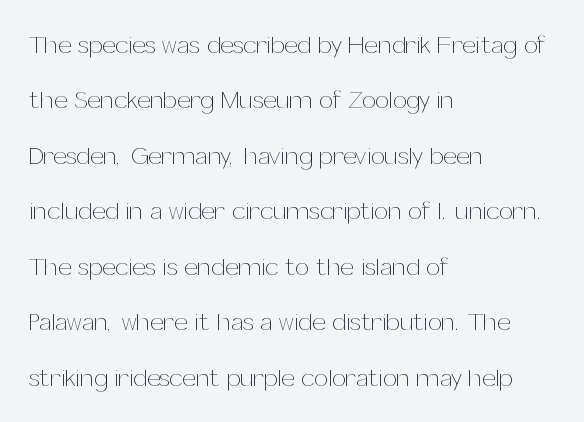
Q: Is the text bold? A: No.
Q: Is the text italic (slanted)? A: No, it is upright.
Q: Is the text underlined? A: No.
Q: How is the paragraph aligned? A: Left-aligned.
Q: Is the spacing between letters normal or unusually wide? A: Normal.
Q: Is the spacing between lines tight, normal or loose? A: Loose.
